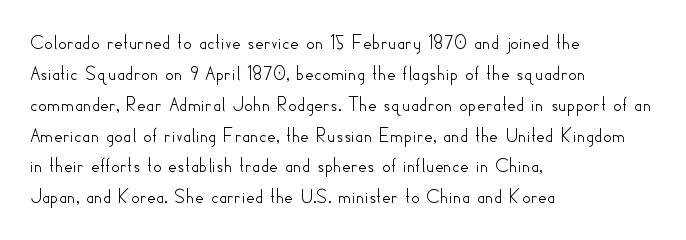
The image shows 21 px text type, upright; set left-aligned, normal line spacing (1.47x), normal letter spacing, not underlined.
